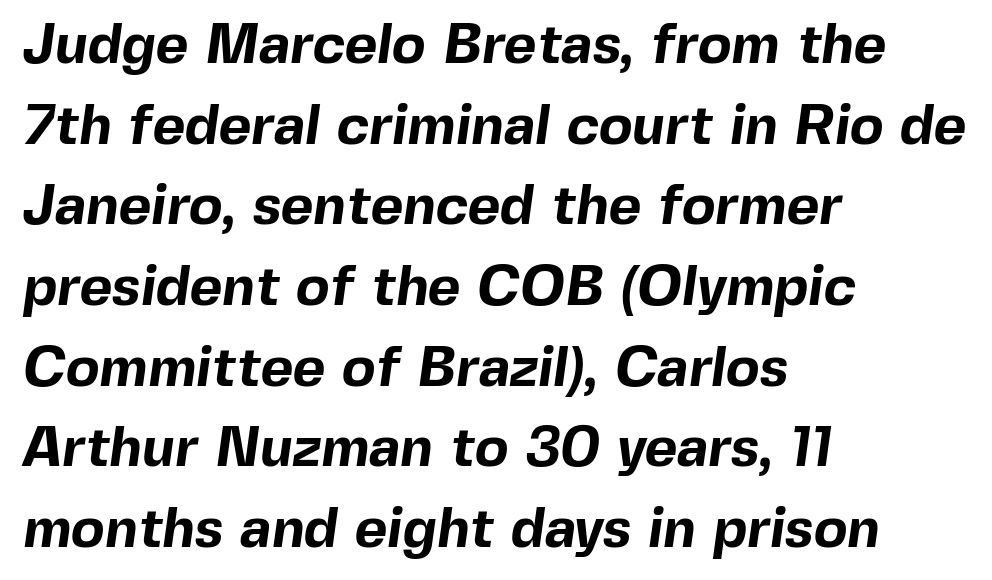
The space between consecutive lines is moderate. One-word summary of the alignment: left. These lines are rendered in a variable-pitch font. Look at the stroke-to-counter ratio: heavy, a bold. Characters follow at the spacing the type designer built in.
